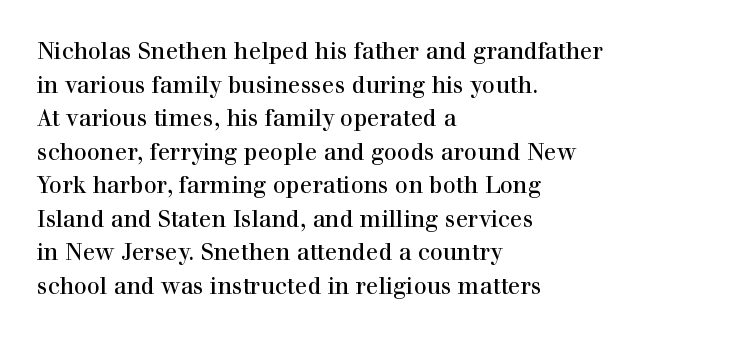
Notice how the passage keeps a crisp vertical edge on the left only. Ascenders rise straight up at ninety degrees. The passage shown is not underscored anywhere. Tracking value appears to be zero — textbook default spacing.
